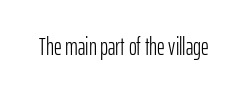
{"italic": "no", "bold": "no", "underline": "no", "letter_spacing": "normal", "letter_spacing_em": 0.0, "glyph_px": 24}
